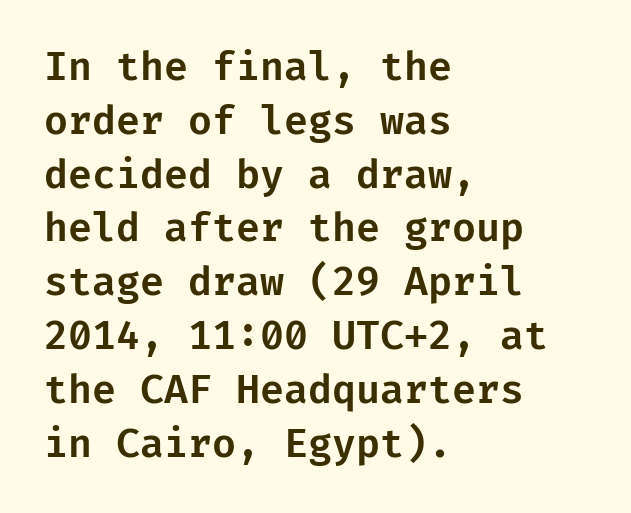
The image shows 39 px sans-serif type, upright; set left-aligned, normal line spacing (1.38x), normal letter spacing, not underlined; low stroke contrast and a medium x-height.
